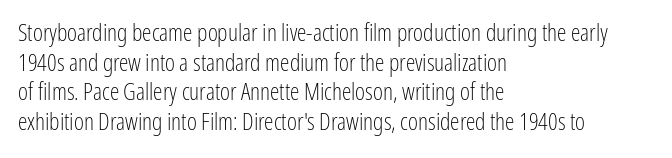
Words appear dense and cohesive because spacing is normal. Stem width sits at or under what a default text font uses. Honestly, there is no underline to notice here at all. The lettering stays uniformly vertical, giving the passage a roman look.
